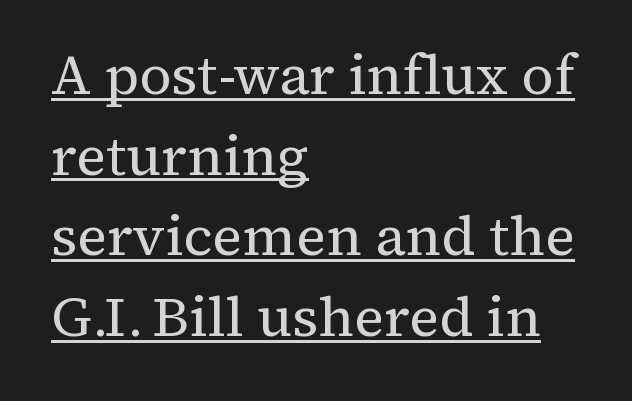
A continuous stroke trails under the words, as in a hyperlink. The characters display serif detailing at their extremities. Students, note that the glyphs here touch the page at normal intervals. Is there any slant? The stems are plumb. If you measured baseline to baseline, you'd find a middling distance. You could not count columns in this text — the font is proportionally spaced.
